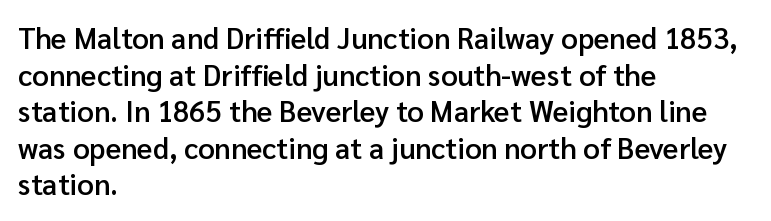
{"serif": "no", "italic": "no", "bold": "semi", "weight": "semibold", "width": "normal", "stroke_contrast": "low", "x_height": "medium", "monospaced": "no", "underline": "no", "align": "left", "line_spacing": "normal", "line_spacing_ratio": 1.26, "letter_spacing": "normal", "letter_spacing_em": 0.0, "glyph_px": 29}
